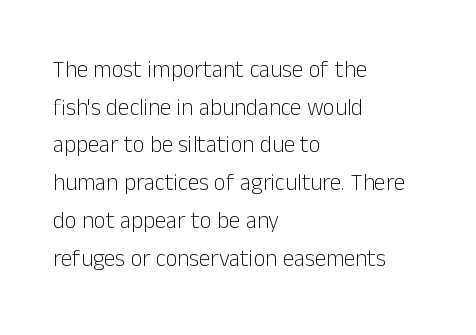
The rendering anchors every line to the left-hand side. Rendered with straight, roman letterforms. Stem width sits at or under what a default text font uses. Tracking here is standard; glyphs follow each other at the usual distance. Bare-footed words on every line.
